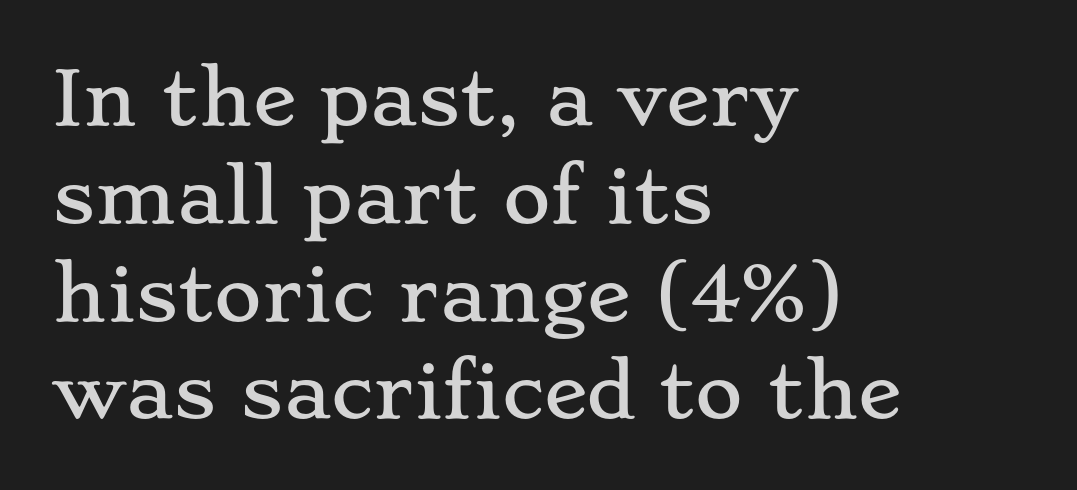
No italicization has been applied; the sample stays upright. Visually the block forms a straight wall on the left and a jagged coastline on the right. Small tapered or slab feet sit at the stroke ends, so this counts as serif. Spacing verdict: proportional, widths tailored to each character. Quick note: underline off.
